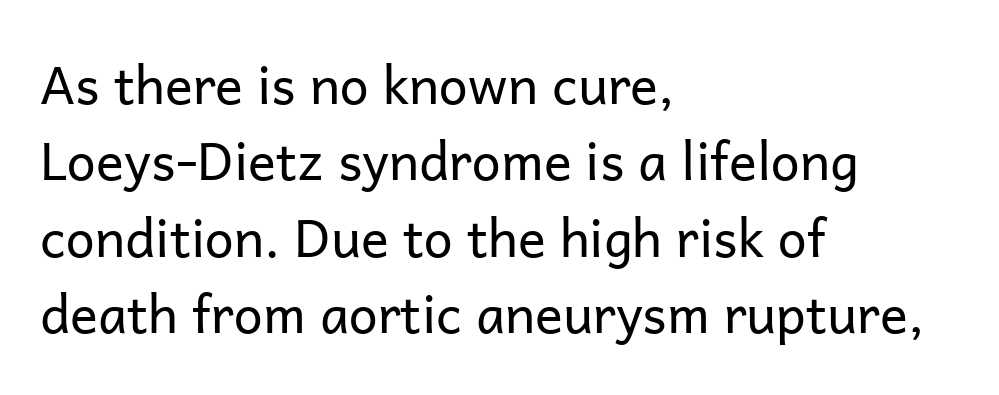
The lettering stays uniformly vertical, giving the passage a roman look. Stroke terminals: plain, sans-serif. Horizontal alignment here is leftward, the default for most running prose. Each word holds together tightly as a unit, with standard inter-letter gaps.
